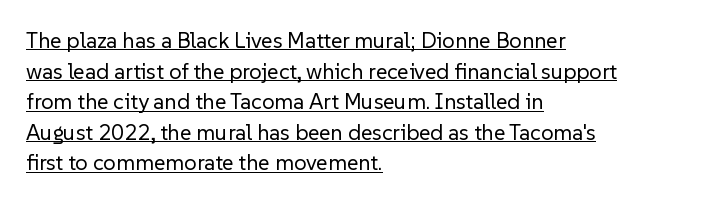
The image shows 22 px text type, upright; set left-aligned, normal line spacing (1.39x), normal letter spacing, underlined.
